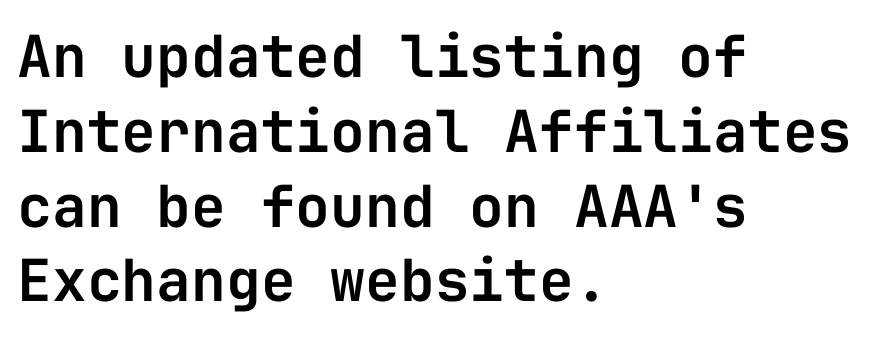
The image shows 58 px sans-serif type, upright, monospaced; set left-aligned, normal line spacing (1.29x), normal letter spacing, not underlined; low stroke contrast and a medium x-height.
